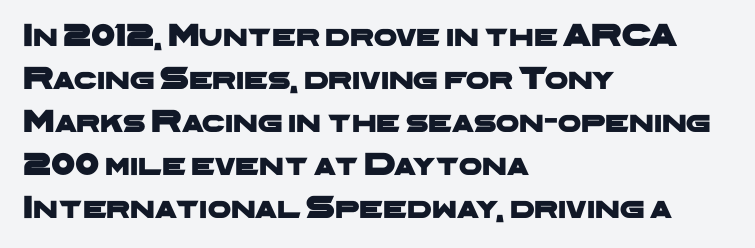
Q: Is the typeface a serif or a sans-serif typeface? A: Sans-serif.
Q: Is the text underlined? A: No.
Q: How is the paragraph aligned? A: Left-aligned.
Q: Is the spacing between letters normal or unusually wide? A: Normal.
Q: Is the spacing between lines tight, normal or loose? A: Normal.
Q: Width (condensed, normal, or wide)? A: Wide.
Q: Stroke contrast? A: Low.
Q: x-height? A: Medium.
Q: Monospaced? A: No.
